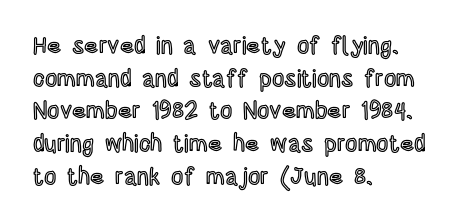
{"italic": "no", "underline": "no", "align": "left", "line_spacing": "normal", "line_spacing_ratio": 1.36, "letter_spacing": "normal", "letter_spacing_em": 0.0, "glyph_px": 24}
